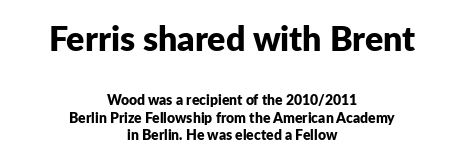
Q: Is the text bold? A: Yes.
Q: Is the text italic (slanted)? A: No, it is upright.
Q: Is the typeface a serif or a sans-serif typeface? A: Sans-serif.
Q: Is the text underlined? A: No.
Q: How is the paragraph aligned? A: Centered.
Q: Is the spacing between letters normal or unusually wide? A: Normal.
Q: Is the spacing between lines tight, normal or loose? A: Normal.
Q: Which block of text is set in a larger size, the first (top) or the second (bottom)? A: The first (top) one.
Q: Width (condensed, normal, or wide)? A: Normal.
Q: Stroke contrast? A: Low.
Q: x-height? A: Medium.
Q: Monospaced? A: No.
